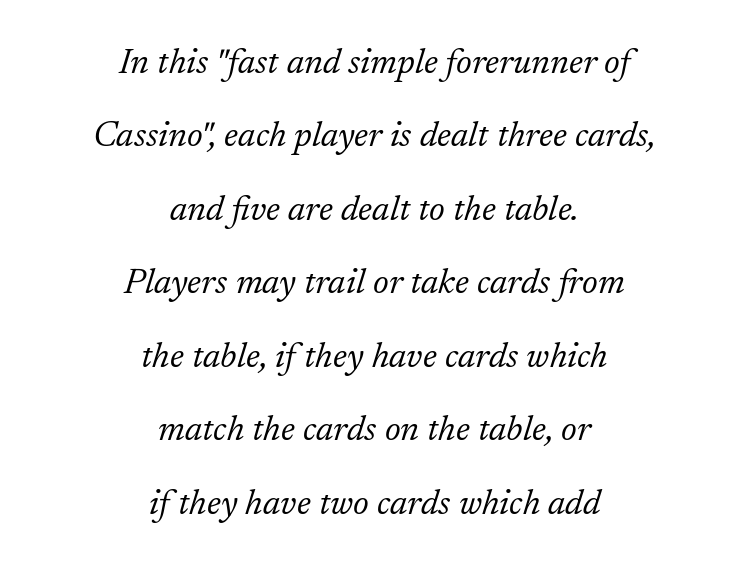
The image shows 35 px light serif type, italic (leaning right); set centered, loose line spacing (2.1x), normal letter spacing, not underlined; low stroke contrast and a medium x-height.
